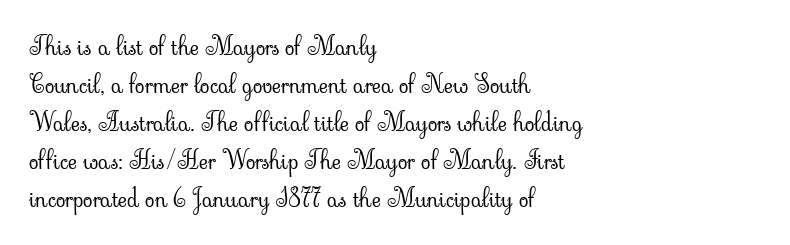
{"italic": "no", "bold": "no", "underline": "no", "align": "left", "line_spacing": "normal", "line_spacing_ratio": 1.52, "letter_spacing": "normal", "letter_spacing_em": 0.0, "glyph_px": 25}
